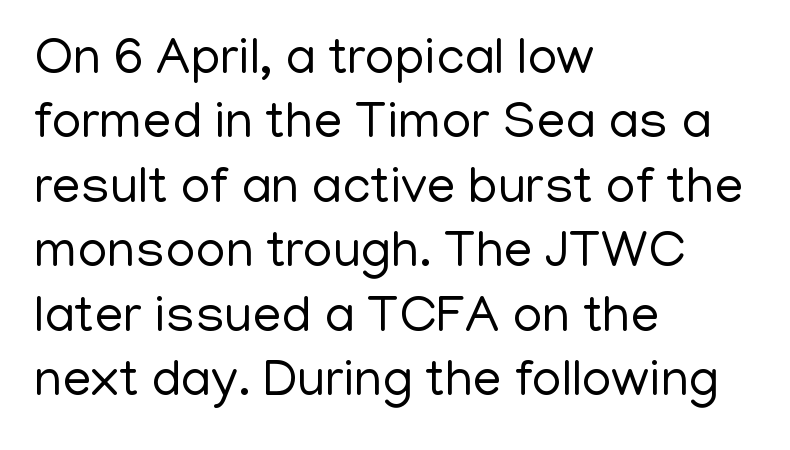
{"serif": "no", "italic": "no", "bold": "no", "weight": "regular", "width": "normal", "stroke_contrast": "low", "x_height": "medium", "monospaced": "no", "underline": "no", "align": "left", "line_spacing_ratio": 1.24, "letter_spacing": "normal", "letter_spacing_em": 0.0, "glyph_px": 52}
